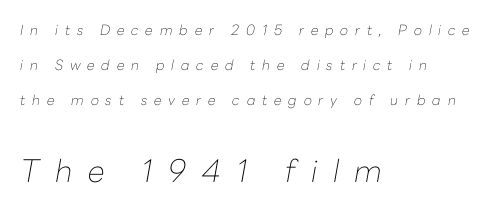
Q: Is the text bold? A: No.
Q: Is the text italic (slanted)? A: Yes, it leans right by about 10 degrees.
Q: Is the text underlined? A: No.
Q: How is the paragraph aligned? A: Left-aligned.
Q: Is the spacing between letters normal or unusually wide? A: Unusually wide.
Q: Is the spacing between lines tight, normal or loose? A: Loose.
Q: Which block of text is set in a larger size, the first (top) or the second (bottom)? A: The second (bottom) one.
Q: Width (condensed, normal, or wide)? A: Normal.
Q: Stroke contrast? A: Low.
Q: x-height? A: Medium.
Q: Monospaced? A: No.
